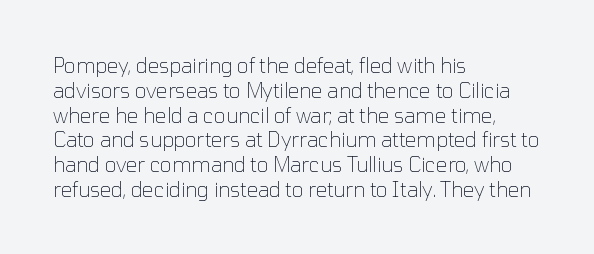
The image shows 20 px text type, upright; set left-aligned, line spacing 1.24x, normal letter spacing, not underlined.
